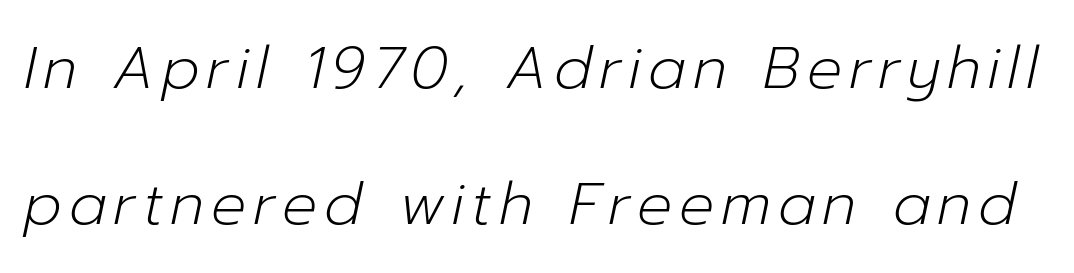
A typesetter would call this proportional, since set widths differ per character. The passage shown stacks its lines with a broad gap. Has an underline been added? It has not. A light-to-regular cut is what we see here.
